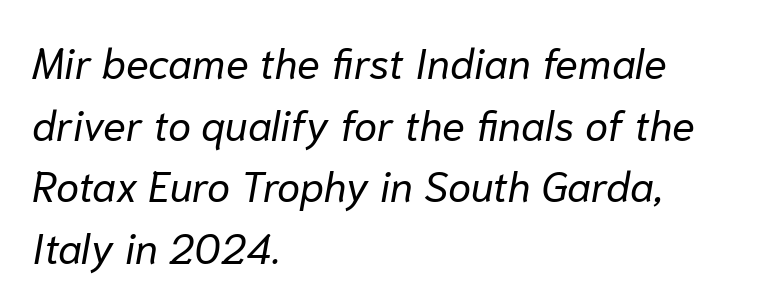
Q: Is the text bold? A: No.
Q: Is the text italic (slanted)? A: Yes, it leans right by about 10 degrees.
Q: Is the text underlined? A: No.
Q: How is the paragraph aligned? A: Left-aligned.
Q: Is the spacing between letters normal or unusually wide? A: Normal.
Q: Is the spacing between lines tight, normal or loose? A: Normal.
Q: Width (condensed, normal, or wide)? A: Normal.
Q: Stroke contrast? A: Low.
Q: x-height? A: Medium.
Q: Monospaced? A: No.
